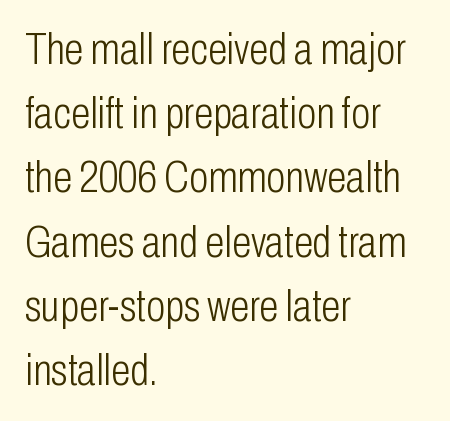
To sum up the face: it is a sans, with no serifs. The horizontal fit of the characters is conventional and even. Character widths vary here, with narrow letters taking less room than wide ones. Does the lettering tilt? It doesn't — this is upright. Visually the block forms a straight wall on the left and a jagged coastline on the right. Caption: face not bold, strokes unweighted.
